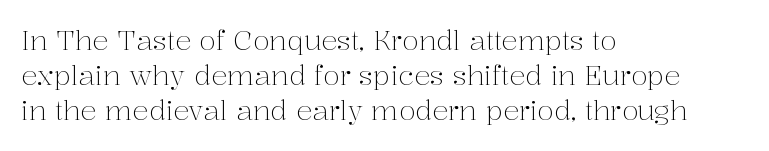
{"italic": "no", "bold": "no", "underline": "no", "align": "left", "line_spacing": "normal", "line_spacing_ratio": 1.3, "letter_spacing": "normal", "letter_spacing_em": 0.0, "glyph_px": 27}
